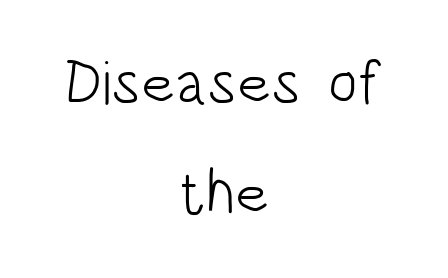
You can tell from the bare stems that sans-serif type was used. No extra tracking has been applied to these lines. The letters look calm and open, with moderate or lighter stems. Clear beneath every line of the passage.
